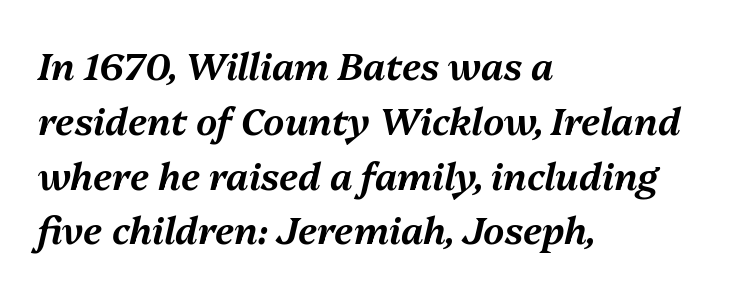
These lines were composed using italics. Just letters on the line, the space beneath them empty. Visually the block forms a straight wall on the left and a jagged coastline on the right. Caption: standard tracking, unaltered. Here the designer chose a conventional face with non-uniform glyph widths. Is there much room between lines? A standard amount, neither cramped nor airy.
